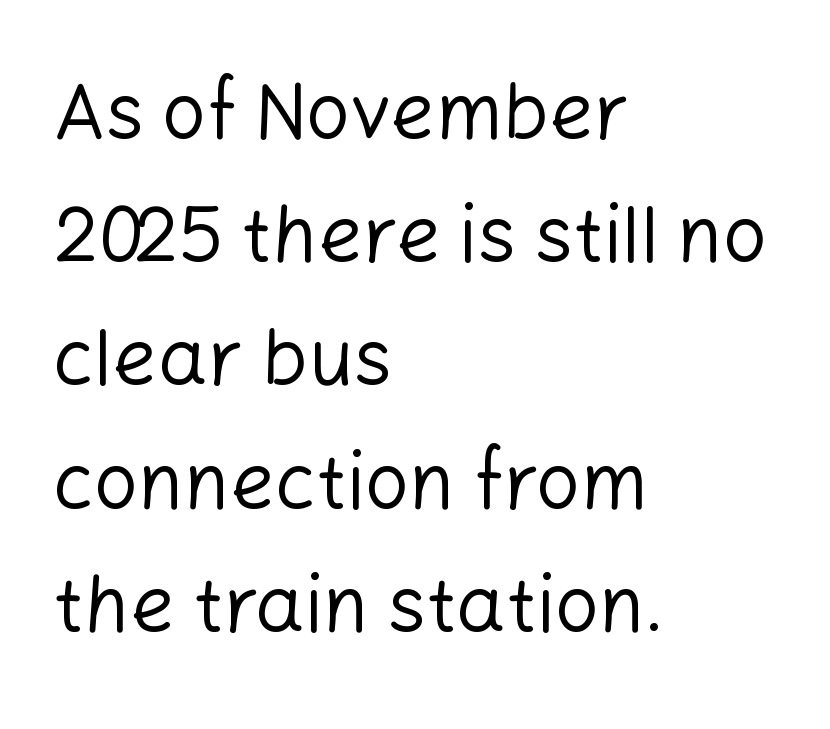
This rendering leaves character spacing at its baseline value. This is sans-serif lettering, the kind often seen on screens and signage. Regular leading. The specimen reads as upright at a glance. Left-aligned paragraph, ragged on the right.
